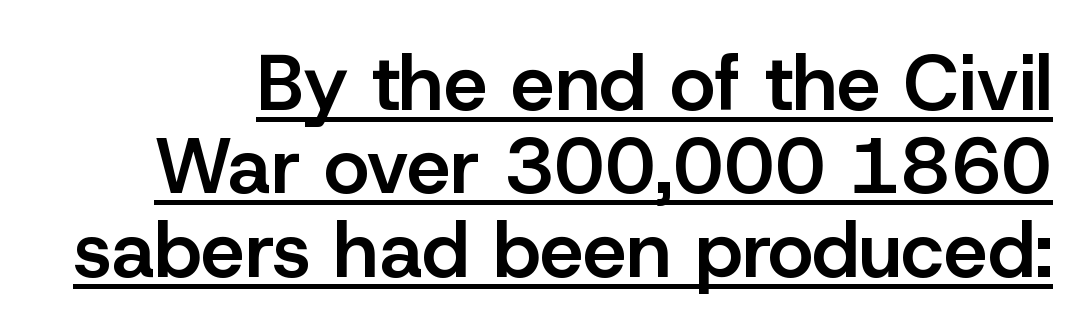
{"serif": "no", "italic": "no", "bold": "semi", "weight": "semibold", "width": "normal", "stroke_contrast": "low", "x_height": "medium", "monospaced": "no", "underline": "yes", "line_spacing": "tight", "line_spacing_ratio": 1.07, "letter_spacing": "normal", "letter_spacing_em": 0.0, "glyph_px": 78}
